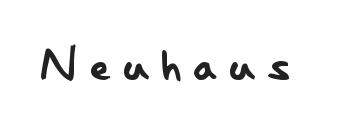
{"serif": "no", "italic": "no", "bold": "no", "weight": "regular", "width": "condensed", "stroke_contrast": "low", "x_height": "small", "monospaced": "no", "underline": "no", "letter_spacing": "wide", "letter_spacing_em": 0.22, "glyph_px": 56}
